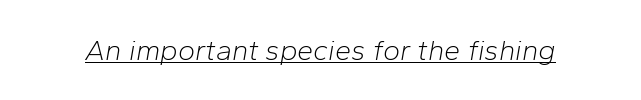
The image shows 29 px light type, italic (leaning right); set normal letter spacing, underlined; low stroke contrast and a medium x-height.
